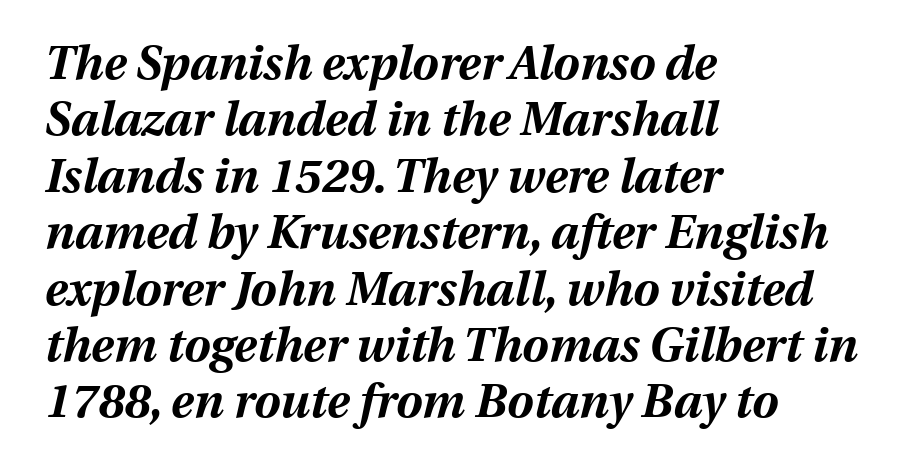
Notice how thick the strokes are: this is what a full bold looks like. The specimen reads as italic at a glance. The glyphs are unaccompanied by any horizontal stroke below them. Where is the straight margin? On the left. What stands out about the letter spacing? Nothing — it is the standard amount.
